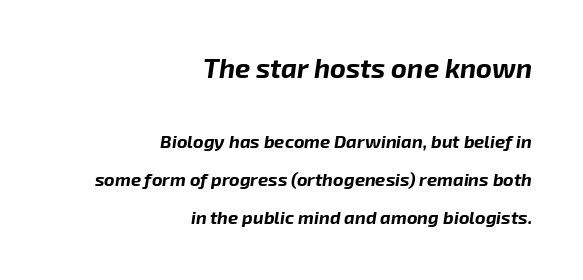
{"italic": "yes", "lean": "right", "slant_degrees": 8, "bold": "yes", "underline": "no", "align": "right", "line_spacing": "loose", "line_spacing_ratio": 2.12, "letter_spacing": "normal", "letter_spacing_em": 0.0, "larger_block": "first", "size_ratio": 1.5, "glyph_px": 27}
